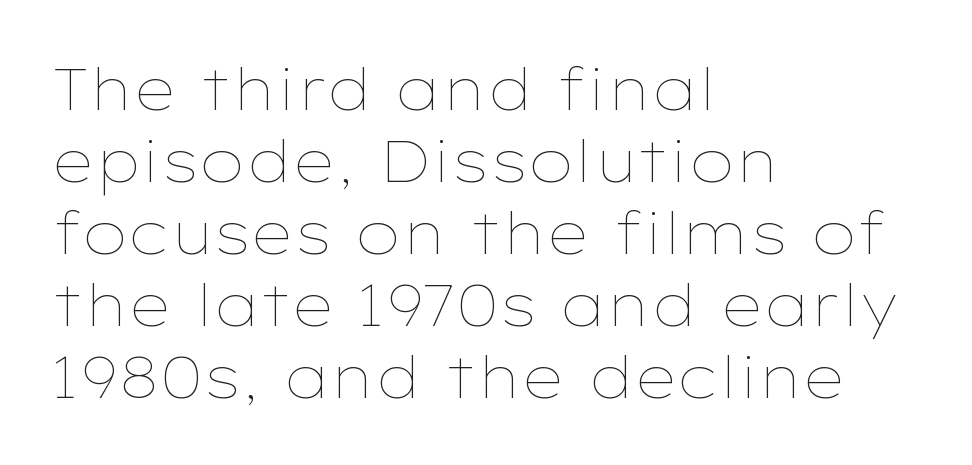
Q: Is the text bold? A: No.
Q: Is the text italic (slanted)? A: No, it is upright.
Q: Is the text underlined? A: No.
Q: How is the paragraph aligned? A: Left-aligned.
Q: Is the spacing between letters normal or unusually wide? A: Normal.
Q: Width (condensed, normal, or wide)? A: Wide.
Q: Stroke contrast? A: Low.
Q: x-height? A: Medium.
Q: Monospaced? A: No.
